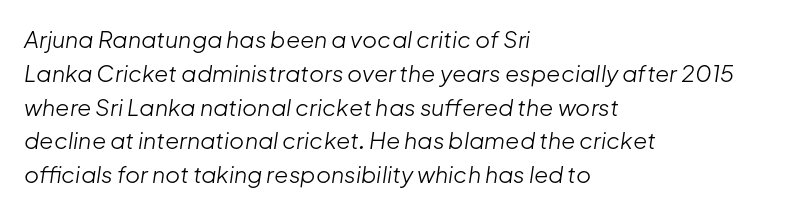
Anything drawn beneath the words? Only blank space. The rendering applies a slant to the glyphs. This rendering leaves character spacing at its baseline value. The typesetting does not lean heavy: it is not bold. Line starts are locked; line ends wander. Rows of type keep a routine distance in the vertical direction.
